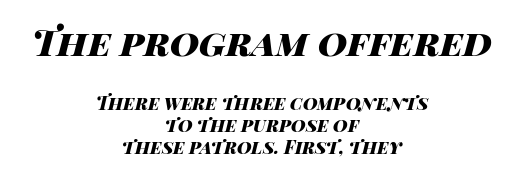
The image shows 36 px heavy, wide type, italic (leaning right); set centered, line spacing 1.22x, normal letter spacing, not underlined; the first (top) block is 2.0x larger; high stroke contrast and a large x-height.
